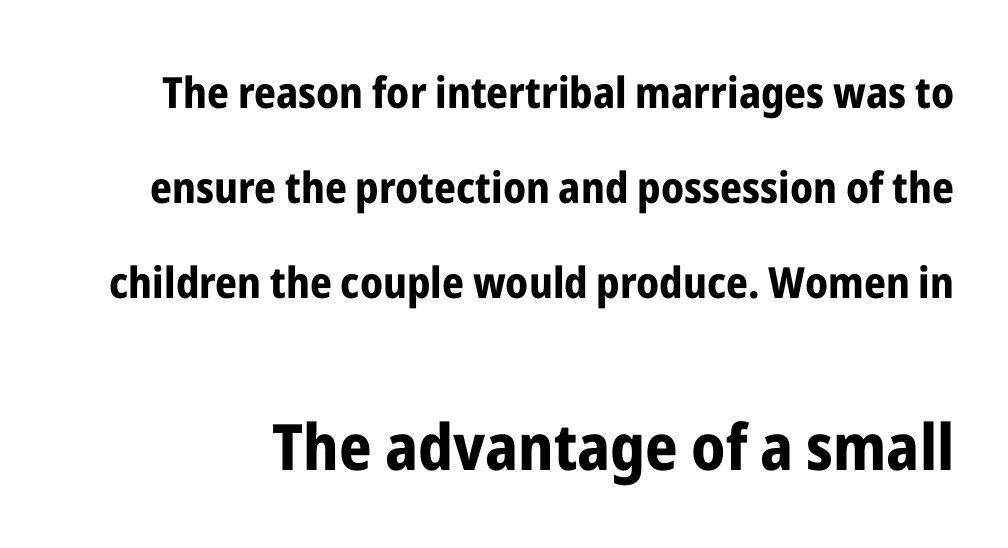
The image shows 64 px bold, condensed sans-serif type, upright; set loose line spacing (2.21x), normal letter spacing, not underlined; the second (bottom) block is 1.49x larger; low stroke contrast and a medium x-height.
